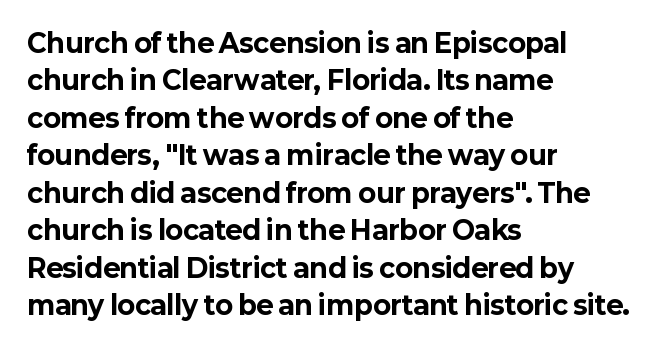
When letters stand straight like this, we call the style roman or upright. A clean baseline with only descenders dipping below it. Horizontally, the lines are justified to the leading edge only. Is there much room between lines? A standard amount, neither cramped nor airy.
